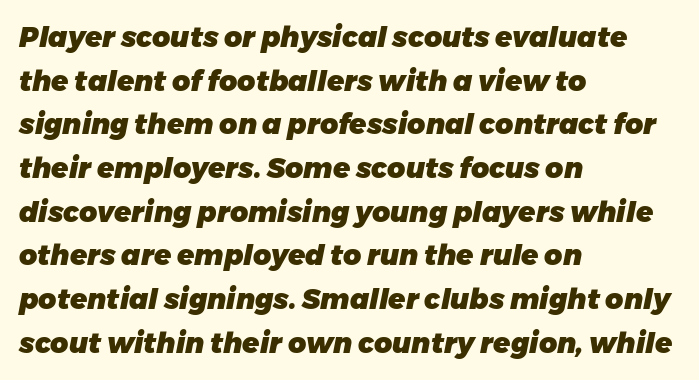
Q: Is the text bold? A: Yes.
Q: Is the text italic (slanted)? A: Yes, it leans right by about 11 degrees.
Q: Is the text underlined? A: No.
Q: How is the paragraph aligned? A: Left-aligned.
Q: Is the spacing between letters normal or unusually wide? A: Normal.
Q: Is the spacing between lines tight, normal or loose? A: Normal.
Q: Width (condensed, normal, or wide)? A: Normal.
Q: Stroke contrast? A: Low.
Q: x-height? A: Medium.
Q: Monospaced? A: No.
